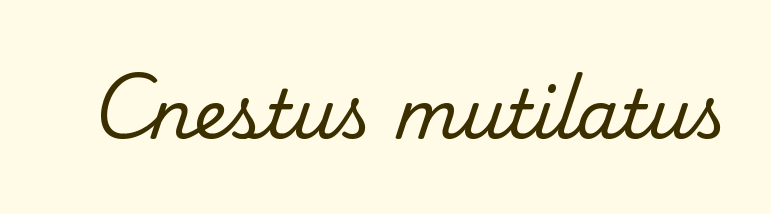
Q: Is the text bold? A: No.
Q: Is the typeface a serif or a sans-serif typeface? A: Serif.
Q: Is the text underlined? A: No.
Q: Is the spacing between letters normal or unusually wide? A: Normal.
Q: Width (condensed, normal, or wide)? A: Normal.
Q: Stroke contrast? A: Low.
Q: x-height? A: Small.
Q: Monospaced? A: No.
